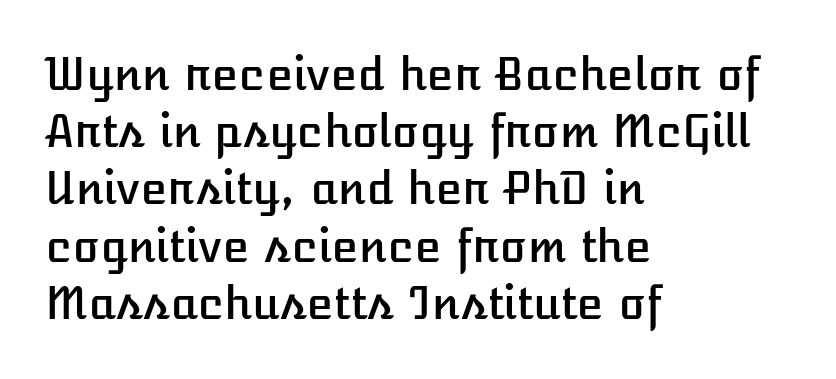
The image shows 44 px text type, upright; set left-aligned, normal line spacing (1.3x), normal letter spacing, not underlined; low stroke contrast and a medium x-height.
